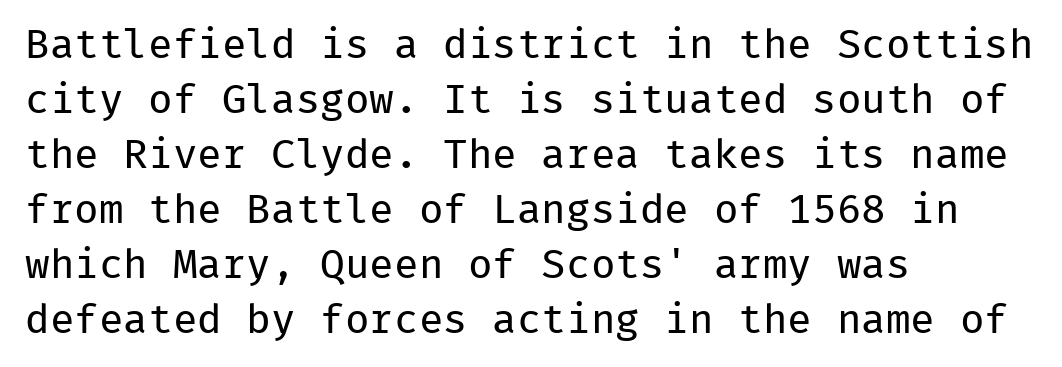
One glance says typical: line gaps are just what's usual. Alignment: flush left. Bare-footed words on every line. The letters stand upright; this is a roman face.
